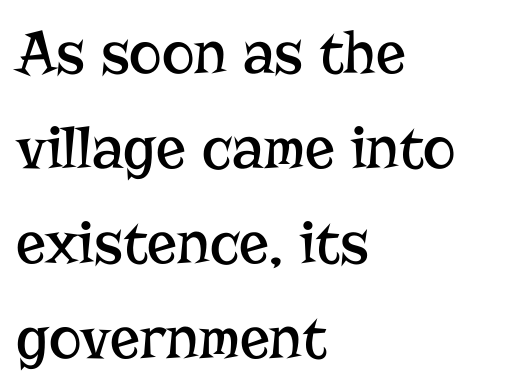
The cut favours lightness, reaching ordinary text weight at its darkest. Varying glyph widths throughout — classic text-font behaviour. Nobody drew a line under any word here. The letters stand straight up with perfectly vertical stems. You could call the tracking neutral — neither tight nor loose. One glance says typical: line gaps are just what's usual.
